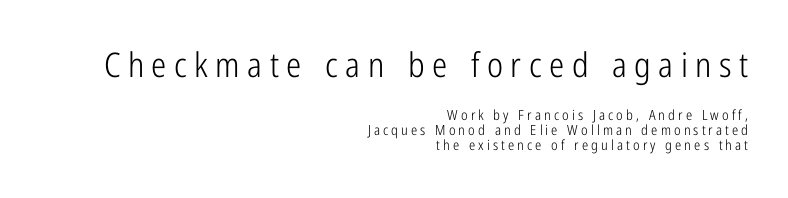
{"serif": "no", "italic": "no", "bold": "no", "weight": "light", "width": "condensed", "stroke_contrast": "low", "x_height": "medium", "monospaced": "no", "underline": "no", "align": "right", "line_spacing": "tight", "line_spacing_ratio": 1.1, "letter_spacing": "wide", "letter_spacing_em": 0.22, "larger_block": "first", "size_ratio": 2.43, "glyph_px": 34}
